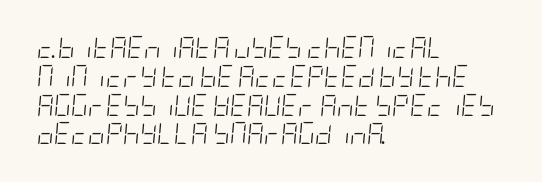
The image shows 21 px text type, italic (leaning right); set left-aligned, normal line spacing (1.37x), normal letter spacing, not underlined.
